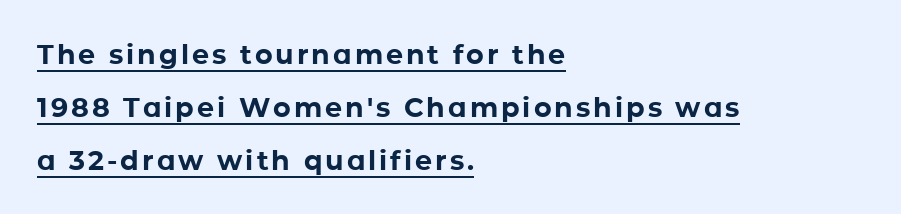
The sample's only ornament is a line tracing under the words. A classic flush-left, rag-right setting is used for this passage. Tall strokes in this sample are plumb rather than angled. The face used here has the dense, thick strokes of a bold. The vertical gap from one line to the next is large.
